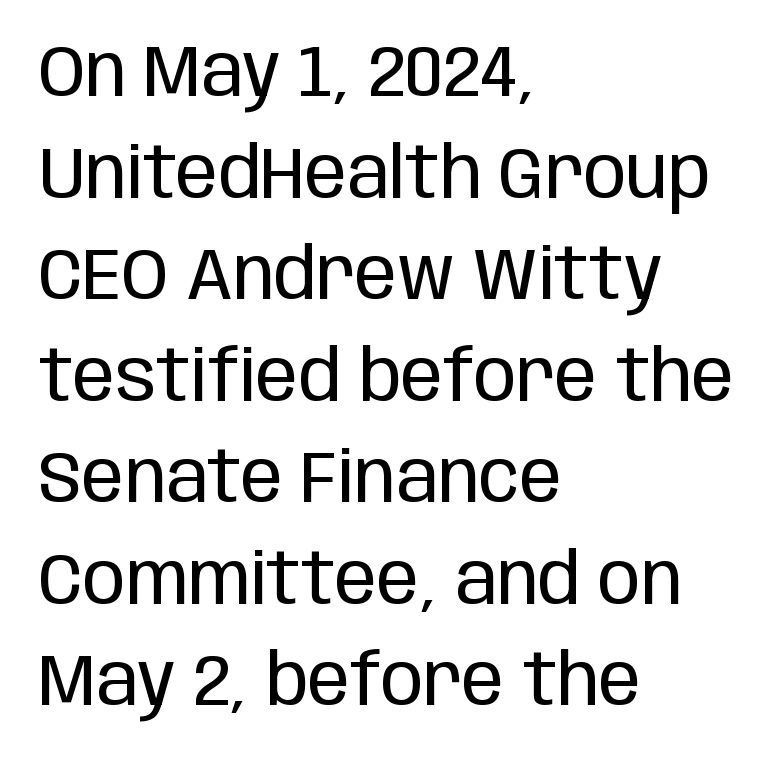
The image shows 71 px regular-weight, condensed sans-serif type, upright; set left-aligned, normal line spacing (1.43x), normal letter spacing, not underlined; low stroke contrast and a large x-height.
